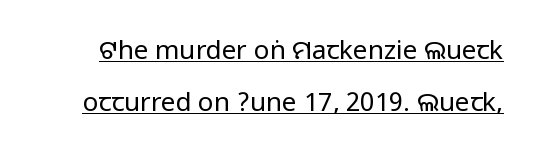
Q: Is the text bold? A: No.
Q: Is the text italic (slanted)? A: No, it is upright.
Q: Is the text underlined? A: Yes.
Q: Is the spacing between letters normal or unusually wide? A: Normal.
Q: Is the spacing between lines tight, normal or loose? A: Loose.
